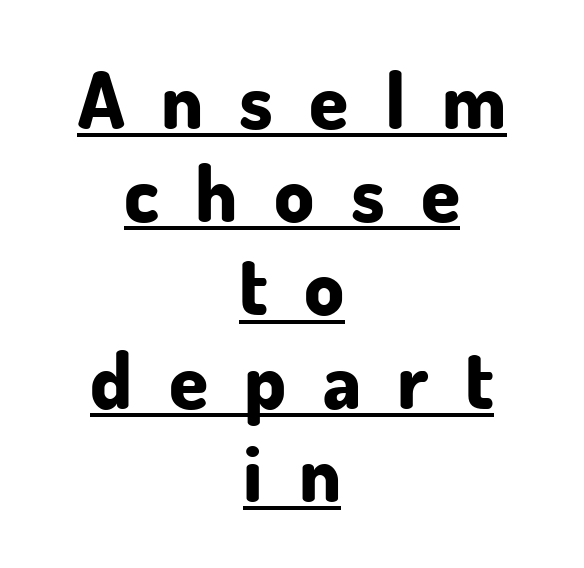
{"serif": "no", "italic": "no", "bold": "yes", "weight": "bold", "width": "normal", "stroke_contrast": "low", "x_height": "small", "monospaced": "no", "underline": "yes", "align": "center", "line_spacing_ratio": 1.18, "letter_spacing": "wide", "letter_spacing_em": 0.46, "glyph_px": 79}
